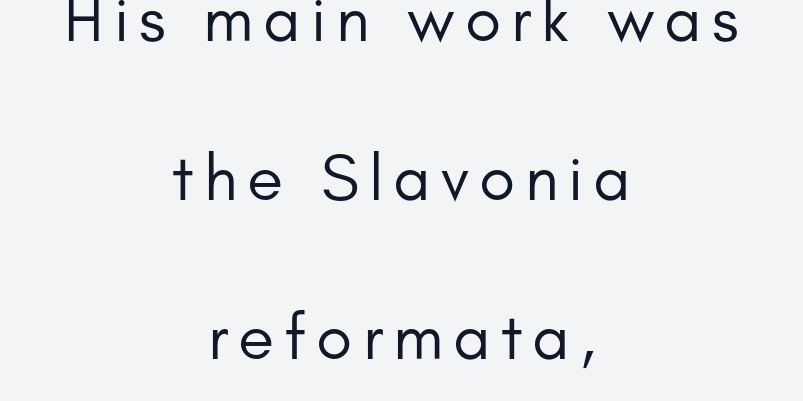
{"serif": "no", "italic": "no", "bold": "no", "weight": "regular", "width": "normal", "stroke_contrast": "low", "x_height": "small", "monospaced": "no", "underline": "no", "align": "center", "line_spacing": "loose", "line_spacing_ratio": 2.41, "glyph_px": 66}
